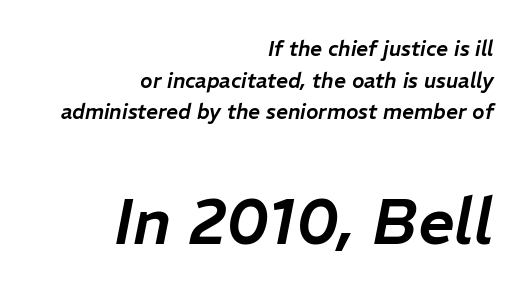
Q: Is the text italic (slanted)? A: Yes, it leans right by about 11 degrees.
Q: Is the text underlined? A: No.
Q: How is the paragraph aligned? A: Right-aligned.
Q: Is the spacing between letters normal or unusually wide? A: Normal.
Q: Is the spacing between lines tight, normal or loose? A: Normal.
Q: Which block of text is set in a larger size, the first (top) or the second (bottom)? A: The second (bottom) one.
Q: Width (condensed, normal, or wide)? A: Normal.
Q: Stroke contrast? A: Low.
Q: x-height? A: Medium.
Q: Monospaced? A: No.
